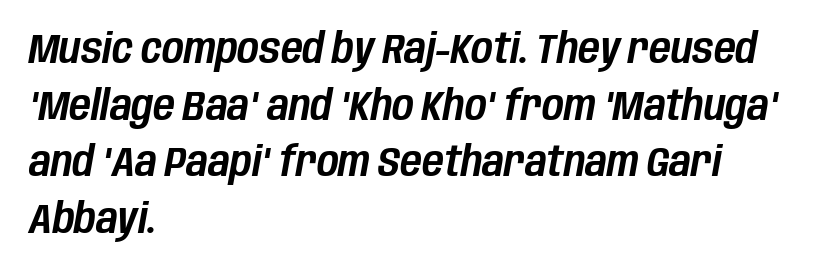
{"italic": "yes", "lean": "right", "slant_degrees": 10, "width": "condensed", "stroke_contrast": "low", "x_height": "large", "monospaced": "no", "underline": "no", "align": "left", "line_spacing": "normal", "line_spacing_ratio": 1.35, "letter_spacing": "normal", "letter_spacing_em": 0.0, "glyph_px": 42}
